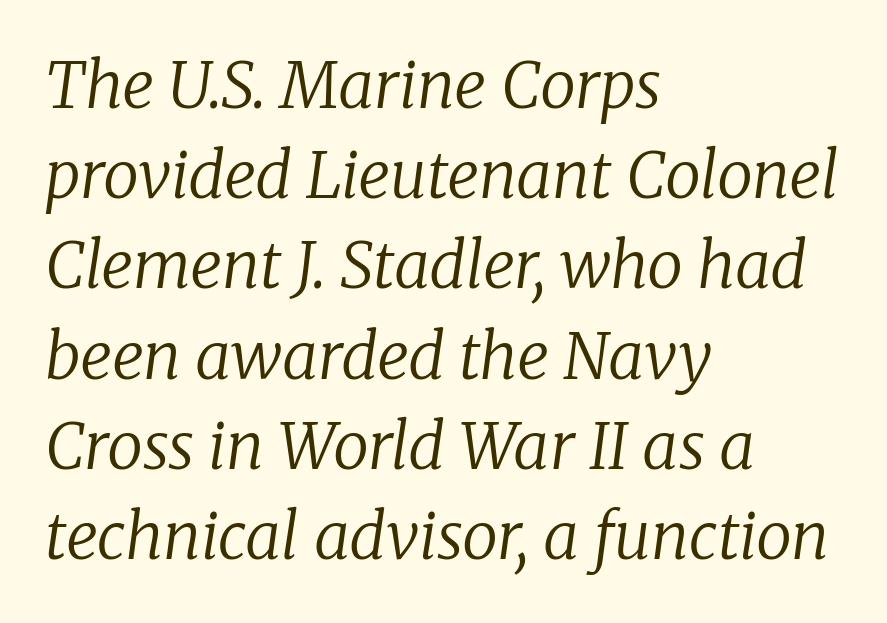
Vertical spacing — default. Note the varied advance widths — an 'i' is clearly narrower than an 'm'. You can tell it's italic because the verticals aren't actually vertical. Default kerning and tracking; the words read as compact shapes. To sum up the face: it has serifs.
